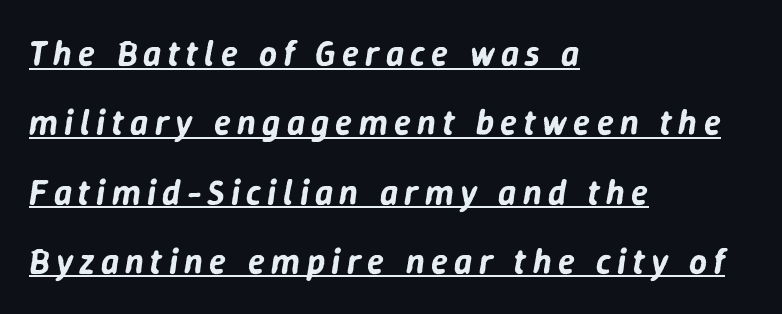
All the whitespace from short lines collects on the right. The rendering uses natural spacing where letterforms have individual widths. Italic: yes, the glyphs are oblique. The vertical gap from one line to the next is large.
